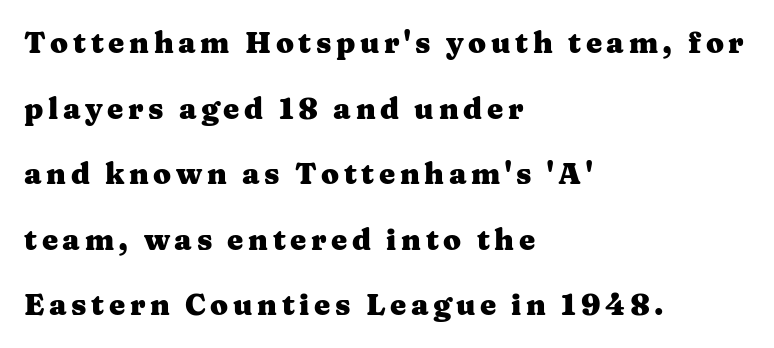
This rendering uses left alignment, leaving the right contour irregular. Clear beneath every line of the passage. The lettering stays uniformly vertical, giving the passage a roman look. Successive baselines arrive slowly, with a big drop between each. The face used here is proportionally spaced, like ordinary book or web type. Does the type have serifs? Yes, each stem ends in a small foot.
